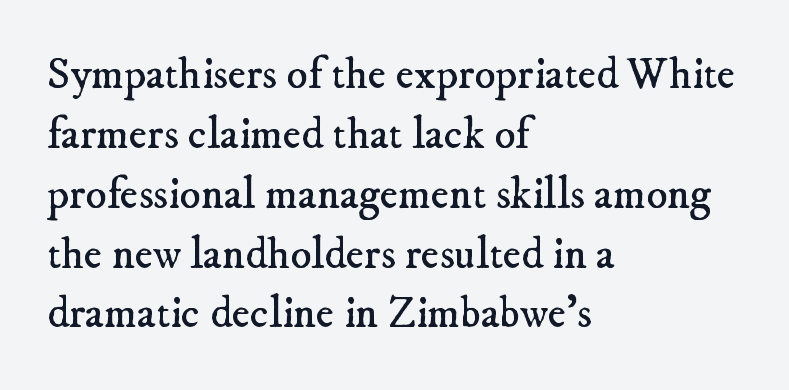
{"serif": "yes", "bold": "no", "weight": "regular", "width": "normal", "stroke_contrast": "low", "x_height": "small", "monospaced": "no", "underline": "no", "align": "left", "line_spacing": "normal", "line_spacing_ratio": 1.36, "letter_spacing": "normal", "letter_spacing_em": 0.0, "glyph_px": 44}
